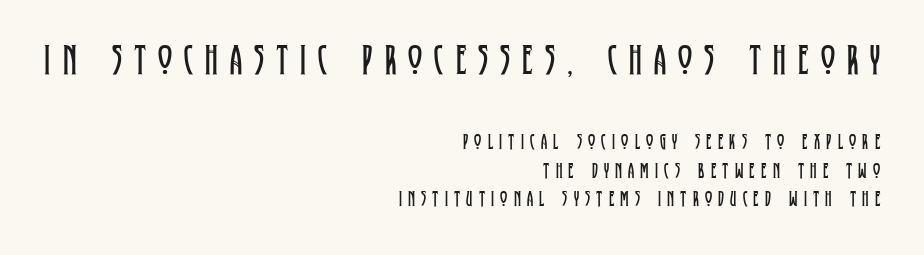
Q: Is the text bold? A: No.
Q: Is the text italic (slanted)? A: No, it is upright.
Q: Is the typeface a serif or a sans-serif typeface? A: Serif.
Q: Is the text underlined? A: No.
Q: How is the paragraph aligned? A: Right-aligned.
Q: Is the spacing between letters normal or unusually wide? A: Unusually wide.
Q: Is the spacing between lines tight, normal or loose? A: Normal.
Q: Which block of text is set in a larger size, the first (top) or the second (bottom)? A: The first (top) one.
Q: Width (condensed, normal, or wide)? A: Condensed.
Q: Stroke contrast? A: Low.
Q: x-height? A: Large.
Q: Monospaced? A: No.
